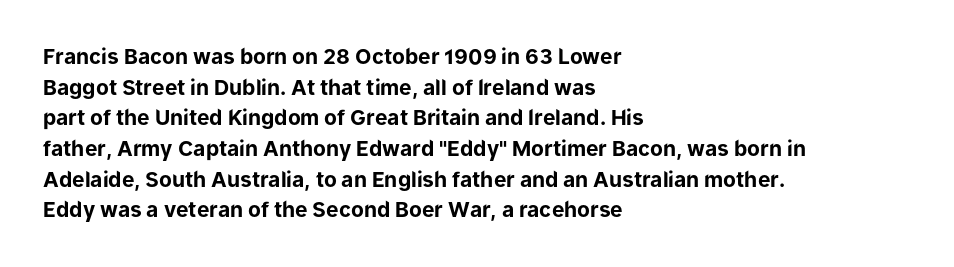
Q: Is the text bold? A: Yes.
Q: Is the text italic (slanted)? A: No, it is upright.
Q: Is the text underlined? A: No.
Q: How is the paragraph aligned? A: Left-aligned.
Q: Is the spacing between letters normal or unusually wide? A: Normal.
Q: Is the spacing between lines tight, normal or loose? A: Normal.
